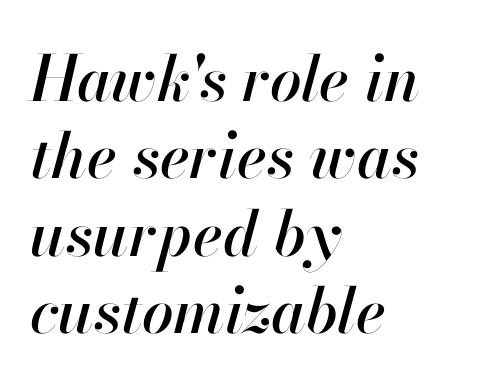
{"italic": "yes", "lean": "right", "slant_degrees": 13, "width": "normal", "stroke_contrast": "high", "x_height": "small", "monospaced": "no", "underline": "no", "align": "left", "line_spacing_ratio": 1.23, "letter_spacing": "normal", "letter_spacing_em": 0.0, "glyph_px": 63}
